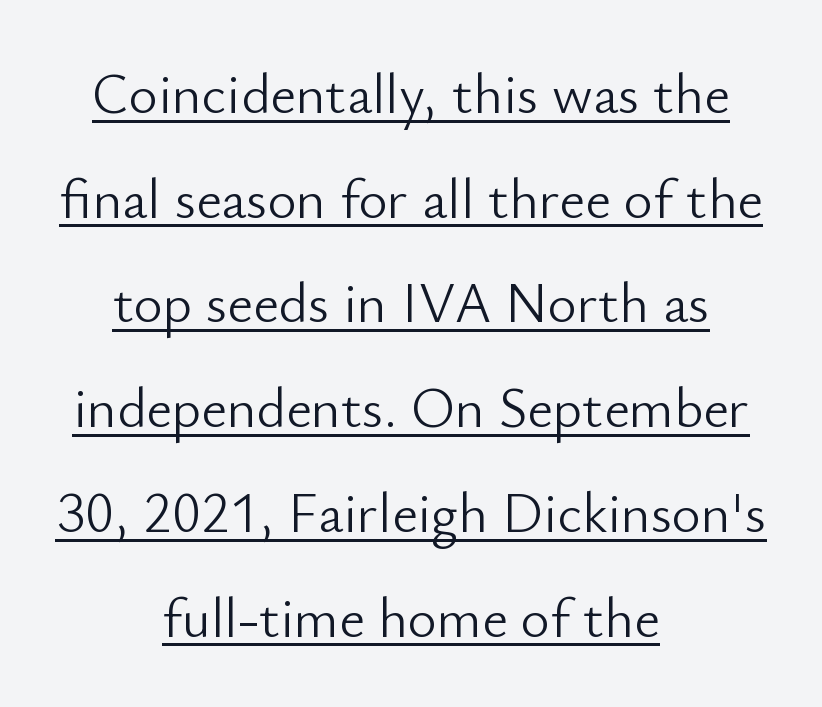
Q: Is the text bold? A: No.
Q: Is the text italic (slanted)? A: No, it is upright.
Q: Is the typeface a serif or a sans-serif typeface? A: Sans-serif.
Q: Is the text underlined? A: Yes.
Q: How is the paragraph aligned? A: Centered.
Q: Is the spacing between letters normal or unusually wide? A: Normal.
Q: Width (condensed, normal, or wide)? A: Normal.
Q: Stroke contrast? A: Low.
Q: x-height? A: Small.
Q: Monospaced? A: No.
